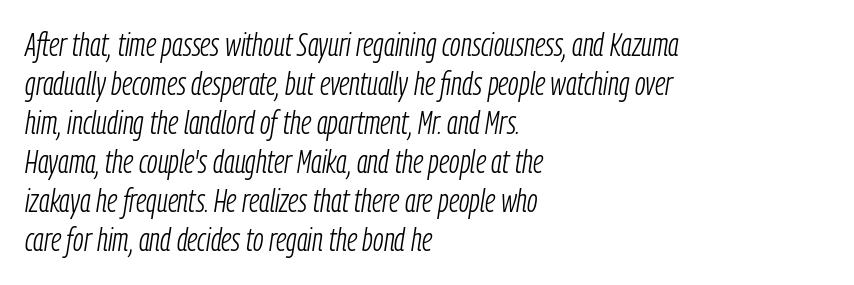
Q: Is the text bold? A: No.
Q: Is the text italic (slanted)? A: Yes, it leans right by about 9 degrees.
Q: Is the text underlined? A: No.
Q: How is the paragraph aligned? A: Left-aligned.
Q: Is the spacing between letters normal or unusually wide? A: Normal.
Q: Width (condensed, normal, or wide)? A: Condensed.
Q: Stroke contrast? A: Low.
Q: x-height? A: Medium.
Q: Monospaced? A: No.
